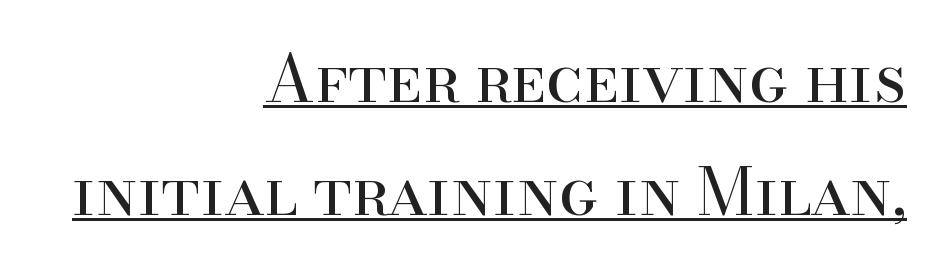
{"serif": "yes", "italic": "no", "bold": "no", "weight": "regular", "width": "normal", "stroke_contrast": "high", "x_height": "small", "monospaced": "no", "underline": "yes", "align": "right", "line_spacing_ratio": 1.71, "letter_spacing": "normal", "letter_spacing_em": 0.0, "glyph_px": 66}
